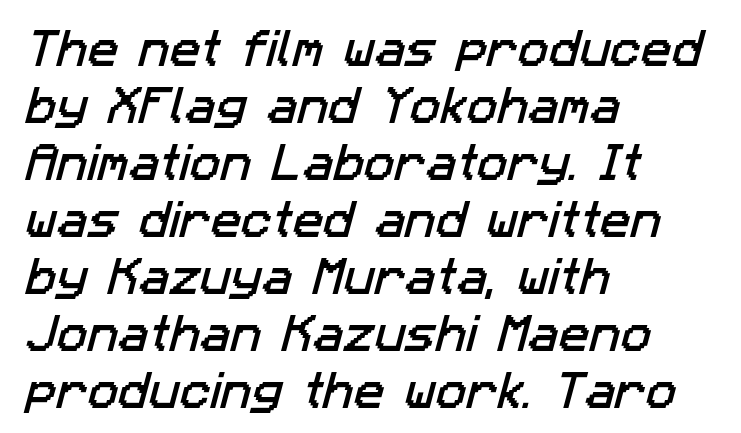
{"serif": "no", "width": "normal", "stroke_contrast": "low", "x_height": "medium", "monospaced": "no", "underline": "no", "align": "left", "line_spacing": "normal", "line_spacing_ratio": 1.39, "letter_spacing": "normal", "letter_spacing_em": 0.0, "glyph_px": 41}
